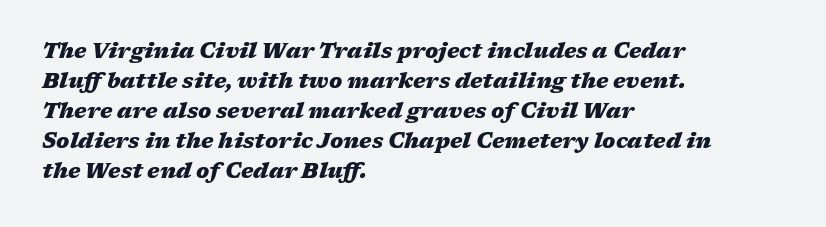
The face used here has a pronounced slope to its letters. The words here are not underlined. How are the letters spaced? Ordinarily, with no added tracking. Plenty of ink on the page — the face is bold. The passage shown stacks its lines at a standard gap.
